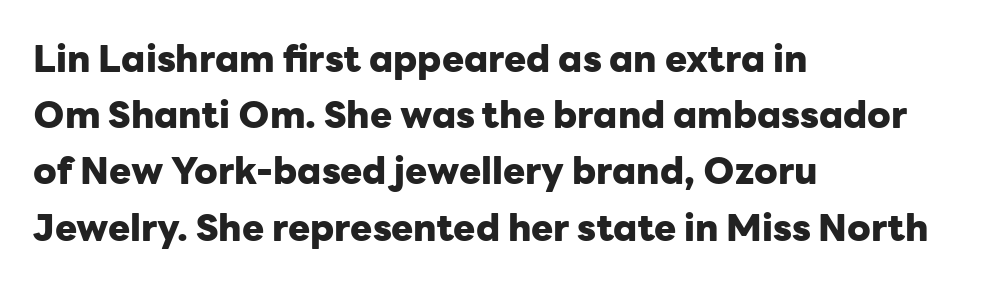
{"serif": "no", "italic": "no", "bold": "yes", "weight": "heavy", "width": "normal", "stroke_contrast": "low", "x_height": "medium", "monospaced": "no", "underline": "no", "align": "left", "line_spacing": "normal", "line_spacing_ratio": 1.52, "letter_spacing": "normal", "letter_spacing_em": 0.0, "glyph_px": 37}
